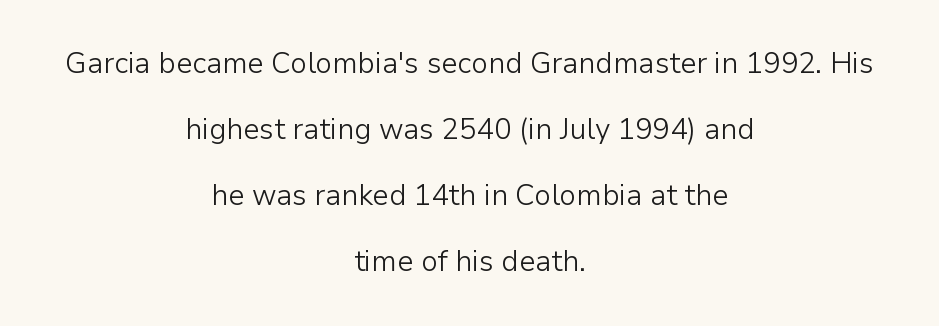
The image shows 29 px light sans-serif type, upright; set centered, loose line spacing (2.28x), normal letter spacing, not underlined; low stroke contrast and a medium x-height.
